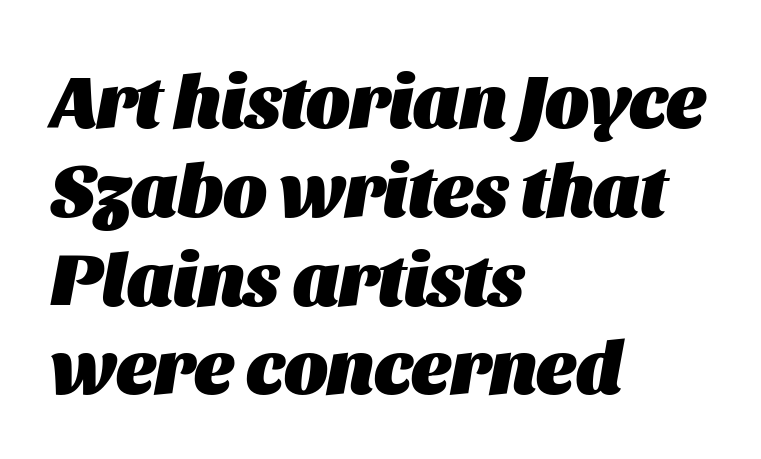
Layout note: lines flush left. Proportional: the letters do not fall into vertical columns. Does the lettering tilt? It does — this is italic. There is no visible air inserted between adjacent glyphs. The space directly below the letters is spotless.
